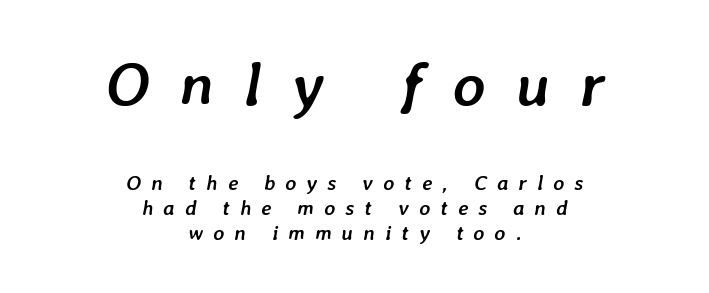
The image shows 62 px semibold type, italic (leaning right); set centered, line spacing 1.19x, unusually wide letter spacing (+0.48 em), not underlined; the first (top) block is 2.95x larger; low stroke contrast and a medium x-height.
